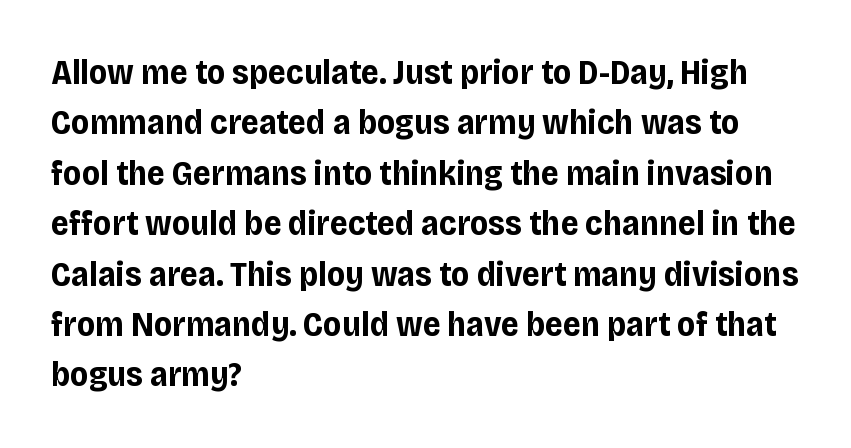
The type is set solid horizontally, with unmodified tracking. Think of a printed novel: that variable character pitch is what you see here. The designer left line spacing at the default. Does the type have serifs? No, each stem ends abruptly. If you drew a ruler down the left edge, every line would touch it.
